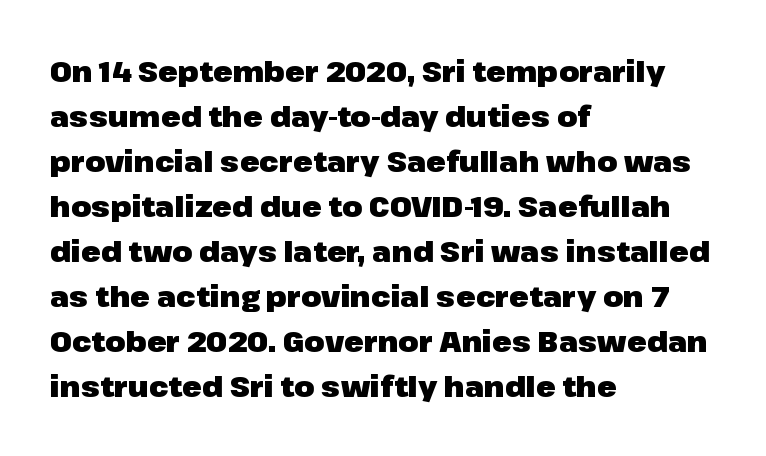
Tracking value appears to be zero — textbook default spacing. No italicization has been applied; the sample stays upright. All the whitespace from short lines collects on the right. Here the designer chose a conventional face with non-uniform glyph widths.
